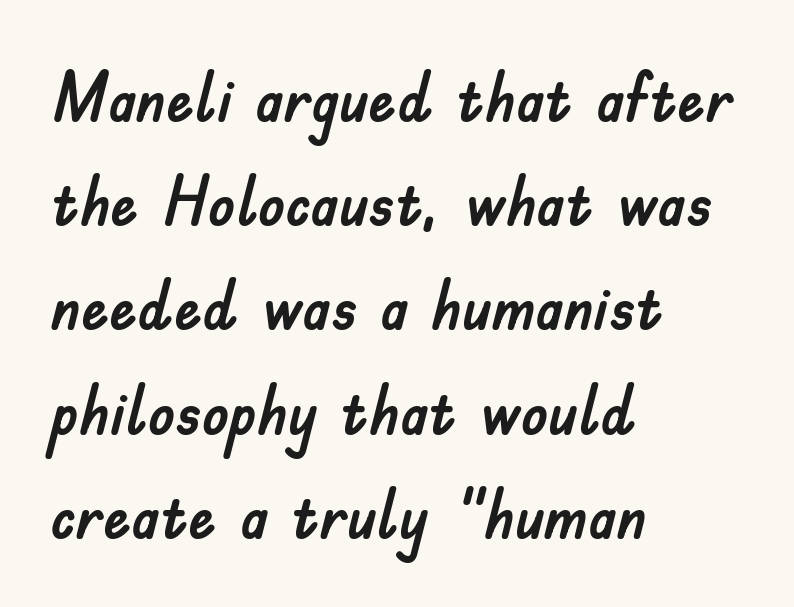
{"serif": "no", "width": "normal", "stroke_contrast": "low", "x_height": "small", "monospaced": "no", "underline": "no", "align": "left", "line_spacing": "normal", "line_spacing_ratio": 1.51, "letter_spacing": "normal", "letter_spacing_em": 0.0, "glyph_px": 69}
